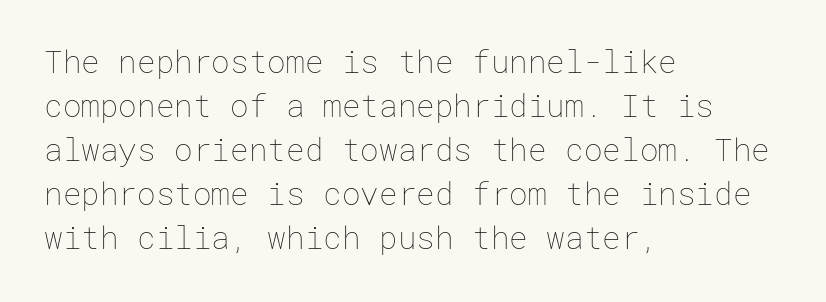
{"italic": "no", "bold": "no", "weight": "thin", "width": "normal", "stroke_contrast": "low", "x_height": "medium", "underline": "no", "align": "left", "line_spacing": "normal", "line_spacing_ratio": 1.42, "letter_spacing": "normal", "letter_spacing_em": 0.0, "glyph_px": 31}
